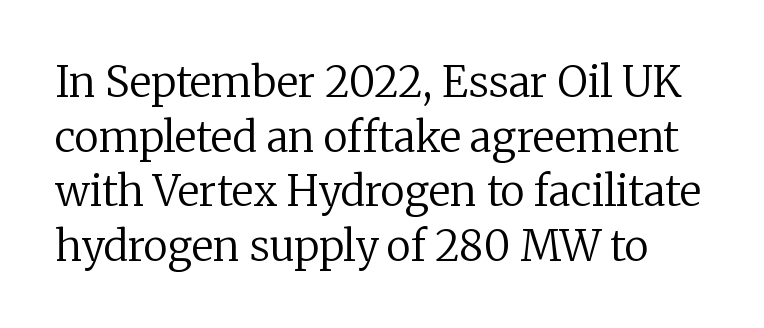
The image shows 42 px regular-weight serif type, upright; set normal line spacing (1.3x), normal letter spacing, not underlined; low stroke contrast and a medium x-height.
